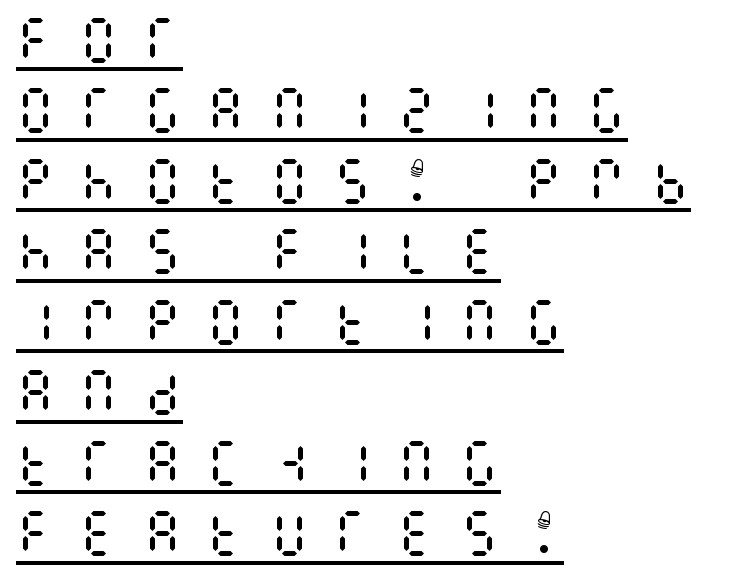
A light-to-regular cut is what we see here. The lettering is marked with a stroke running underneath it. Caption: expanded tracking, letters set apart. A normal amount of white space separates one row of letters from the next.
